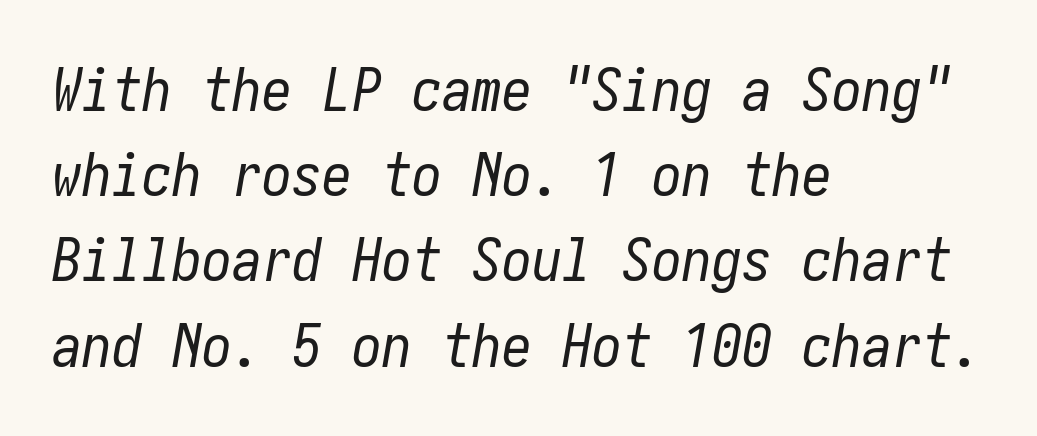
Q: Is the text bold? A: No.
Q: Is the text italic (slanted)? A: Yes, it leans right by about 10 degrees.
Q: Is the text underlined? A: No.
Q: How is the paragraph aligned? A: Left-aligned.
Q: Is the spacing between letters normal or unusually wide? A: Normal.
Q: Is the spacing between lines tight, normal or loose? A: Normal.
Q: Width (condensed, normal, or wide)? A: Condensed.
Q: Stroke contrast? A: Low.
Q: x-height? A: Medium.
